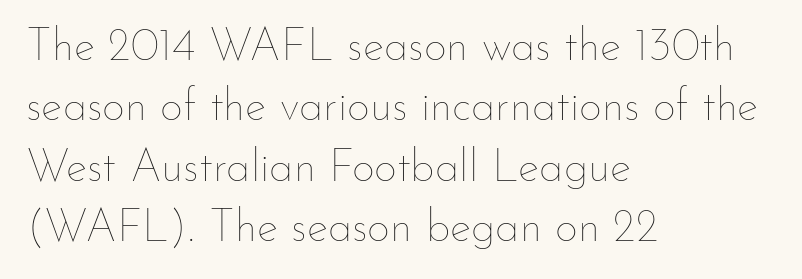
{"italic": "no", "bold": "no", "weight": "thin", "width": "normal", "stroke_contrast": "low", "x_height": "small", "monospaced": "no", "underline": "no", "align": "left", "line_spacing": "normal", "line_spacing_ratio": 1.34, "letter_spacing": "normal", "letter_spacing_em": 0.0, "glyph_px": 45}
